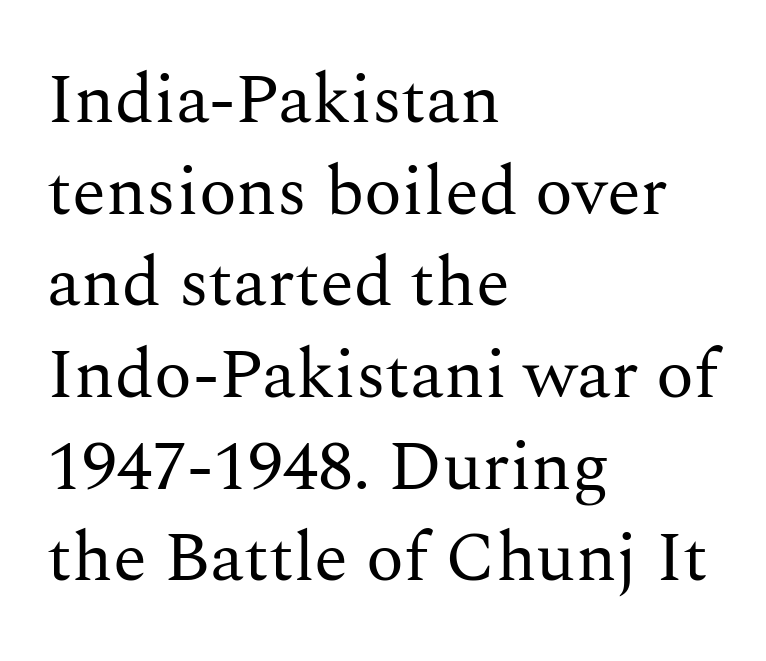
The image shows 70 px regular-weight serif type, upright; set left-aligned, normal line spacing (1.31x), normal letter spacing, not underlined; medium stroke contrast and a medium x-height.
